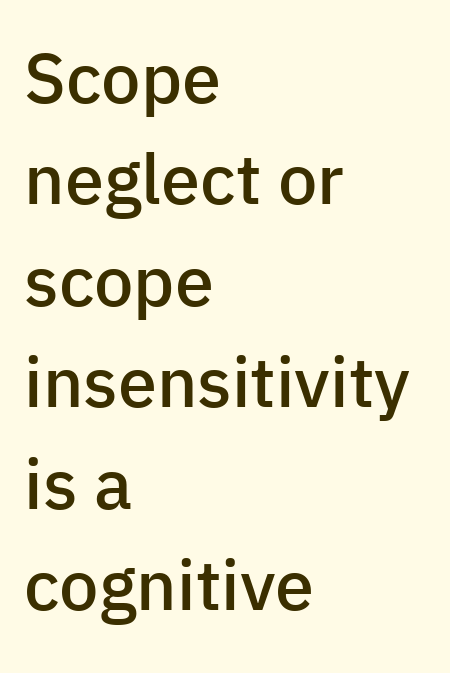
{"serif": "no", "italic": "no", "bold": "semi", "weight": "semibold", "width": "normal", "stroke_contrast": "low", "x_height": "medium", "monospaced": "no", "underline": "no", "align": "left", "line_spacing": "normal", "line_spacing_ratio": 1.45, "letter_spacing": "normal", "letter_spacing_em": 0.0, "glyph_px": 70}
